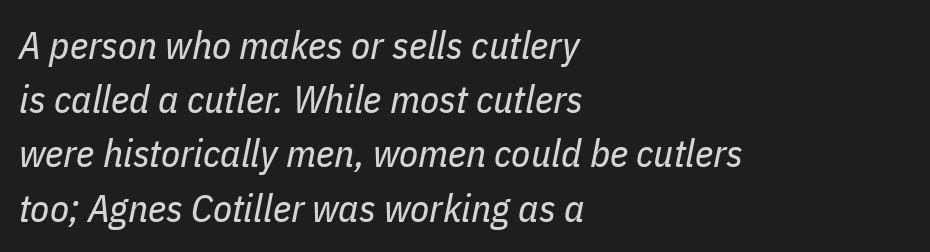
The image shows 39 px regular-weight, condensed type, italic (leaning right); set left-aligned, normal line spacing (1.39x), normal letter spacing, not underlined; low stroke contrast and a medium x-height.
